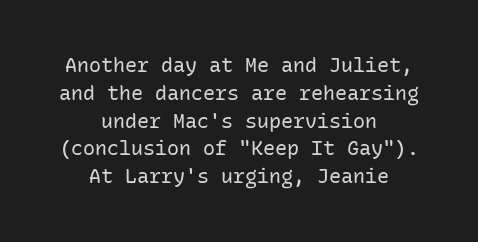
The image shows 20 px text type, upright; set centered, normal line spacing (1.39x), normal letter spacing, not underlined.
